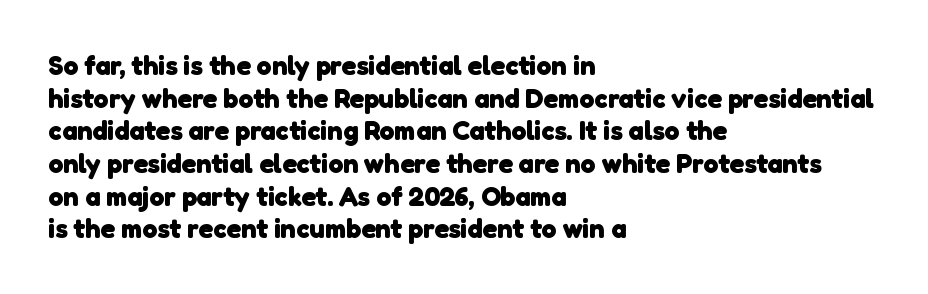
{"bold": "yes", "underline": "no", "align": "left", "line_spacing_ratio": 1.21, "letter_spacing": "normal", "letter_spacing_em": 0.0, "glyph_px": 27}
